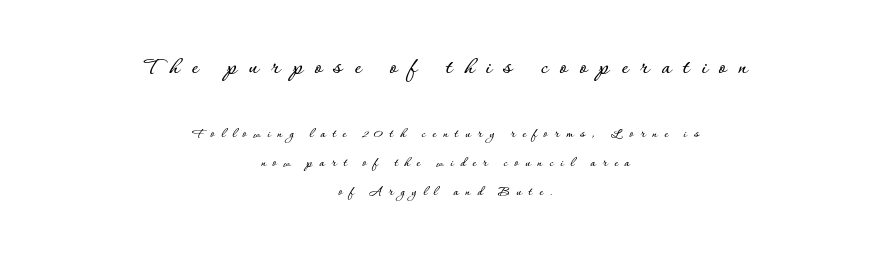
Q: Is the text italic (slanted)? A: Yes.
Q: Is the text underlined? A: No.
Q: How is the paragraph aligned? A: Centered.
Q: Is the spacing between letters normal or unusually wide? A: Unusually wide.
Q: Is the spacing between lines tight, normal or loose? A: Loose.
Q: Which block of text is set in a larger size, the first (top) or the second (bottom)? A: The first (top) one.
